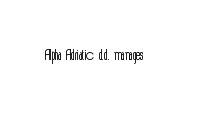
The space directly below the letters is spotless. Quick note: not italic, upright. The line texture is even and compact thanks to regular tracking. These glyphs show unthickened strokes, regular width or finer.
